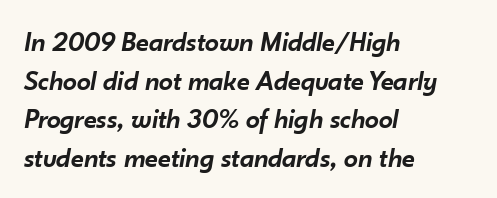
The image shows 28 px semibold type, italic (leaning right); set left-aligned, normal line spacing (1.38x), normal letter spacing, not underlined; low stroke contrast and a small x-height.
